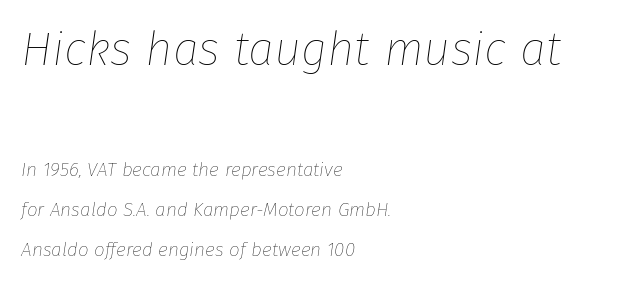
Q: Is the text bold? A: No.
Q: Is the text italic (slanted)? A: Yes, it leans right by about 8 degrees.
Q: Is the text underlined? A: No.
Q: How is the paragraph aligned? A: Left-aligned.
Q: Is the spacing between letters normal or unusually wide? A: Normal.
Q: Is the spacing between lines tight, normal or loose? A: Loose.
Q: Which block of text is set in a larger size, the first (top) or the second (bottom)? A: The first (top) one.
Q: Width (condensed, normal, or wide)? A: Normal.
Q: Stroke contrast? A: Low.
Q: x-height? A: Medium.
Q: Monospaced? A: No.
